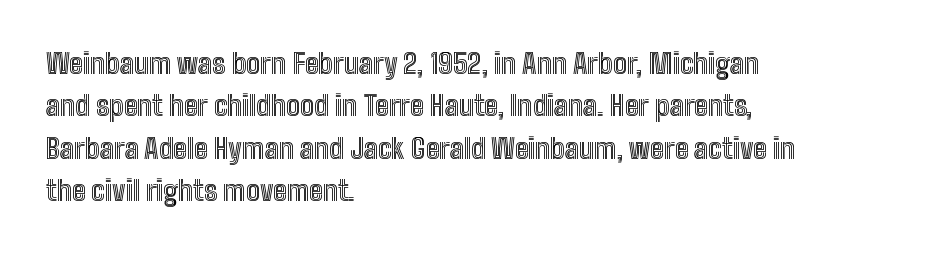
Has an underline been added? It has not. Nothing unusual about the tracking: characters are spaced as the font intends. Varying glyph widths throughout — classic text-font behaviour. If you measured baseline to baseline, you'd find a middling distance. Posture: straight, roman, zero tilt. Where is the straight margin? On the left.
